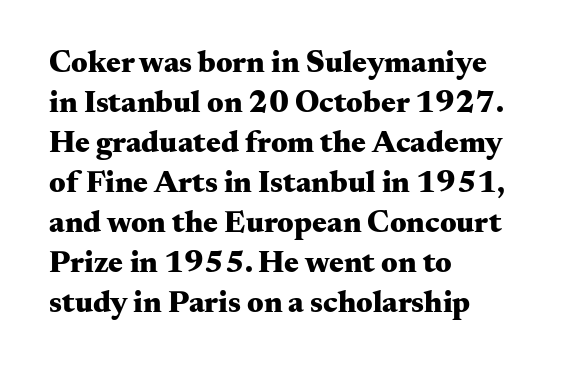
The image shows 31 px heavy, wide serif type, upright; set left-aligned, normal line spacing (1.29x), normal letter spacing, not underlined; medium stroke contrast and a small x-height.
